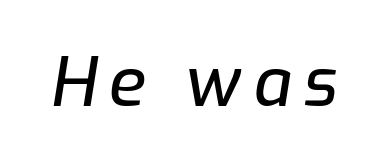
Q: Is the text italic (slanted)? A: Yes, it leans right by about 9 degrees.
Q: Is the text underlined? A: No.
Q: Width (condensed, normal, or wide)? A: Normal.
Q: Stroke contrast? A: Low.
Q: x-height? A: Medium.
Q: Monospaced? A: No.
